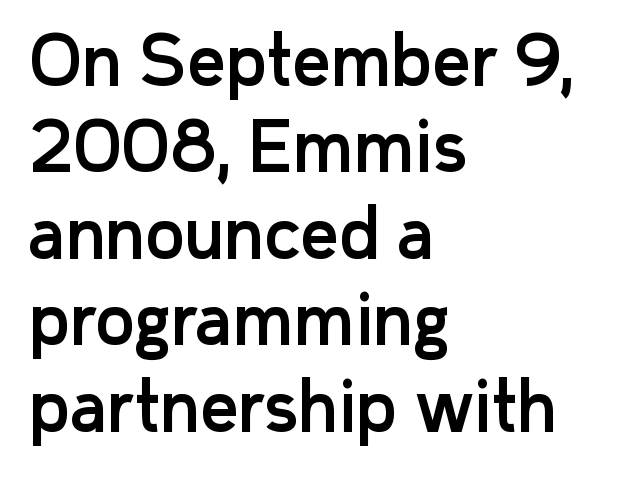
The image shows 67 px sans-serif type, upright; set left-aligned, normal line spacing (1.29x), normal letter spacing, not underlined; low stroke contrast and a medium x-height.
